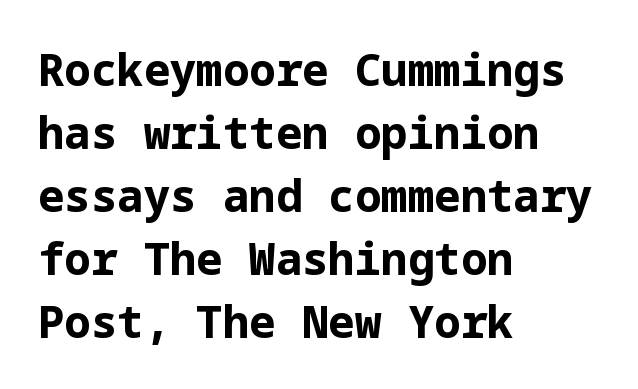
The image shows 44 px bold sans-serif type, upright; set left-aligned, normal line spacing (1.43x), normal letter spacing, not underlined; low stroke contrast and a medium x-height.
